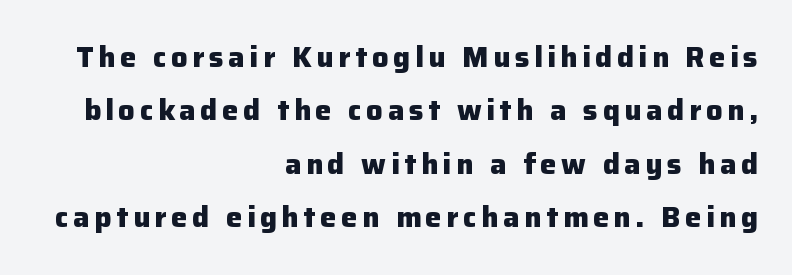
I'd call this a sans setting — the letters go barefoot. The face used here has the dense, thick strokes of a bold. Every character sits straight up, as roman type does. The typesetter chose a ragged-left arrangement here. This sample has the flowing, uneven cadence of proportional lettering. Only glyphs here, with clear space below each row.
